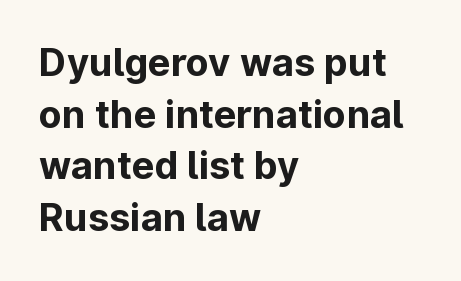
The image shows 38 px bold sans-serif type, upright; set left-aligned, normal line spacing (1.36x), normal letter spacing, not underlined; low stroke contrast and a medium x-height.
